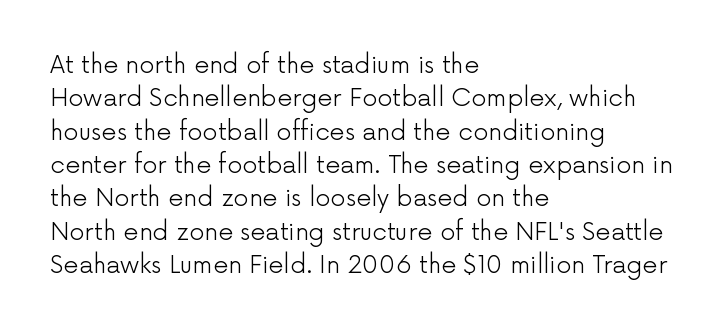
The image shows 24 px text type, upright; set left-aligned, normal line spacing (1.39x), normal letter spacing, not underlined.
